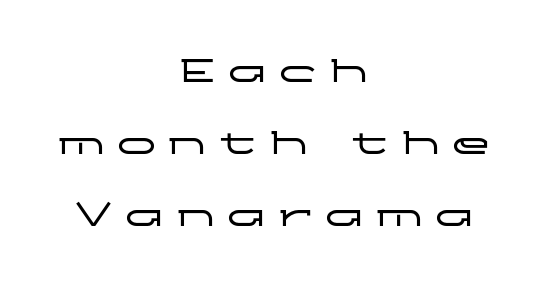
{"serif": "no", "italic": "no", "width": "wide", "stroke_contrast": "low", "x_height": "medium", "monospaced": "no", "underline": "no", "align": "center", "line_spacing_ratio": 1.85, "letter_spacing": "wide", "letter_spacing_em": 0.32, "glyph_px": 39}
